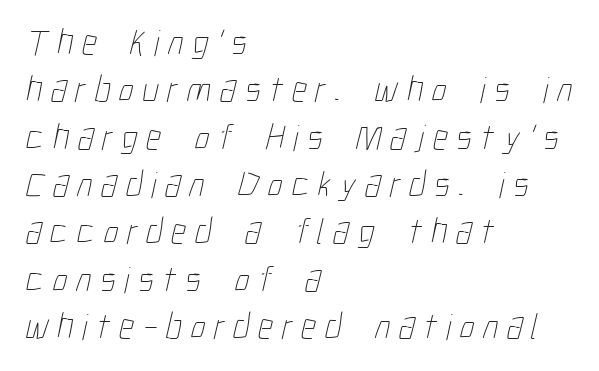
Q: Is the text bold? A: No.
Q: Is the text underlined? A: No.
Q: How is the paragraph aligned? A: Left-aligned.
Q: Is the spacing between letters normal or unusually wide? A: Unusually wide.
Q: Is the spacing between lines tight, normal or loose? A: Normal.
Q: Width (condensed, normal, or wide)? A: Condensed.
Q: Stroke contrast? A: Low.
Q: x-height? A: Medium.
Q: Monospaced? A: No.
